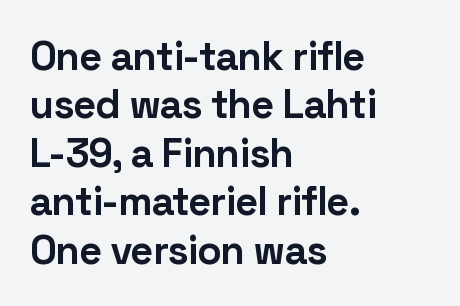
{"serif": "no", "italic": "no", "bold": "yes", "weight": "bold", "width": "normal", "stroke_contrast": "low", "x_height": "medium", "monospaced": "no", "underline": "no", "align": "left", "line_spacing_ratio": 1.21, "letter_spacing": "normal", "letter_spacing_em": 0.0, "glyph_px": 40}
